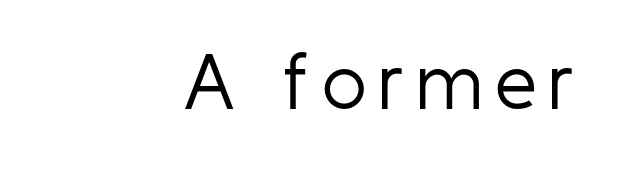
Q: Is the text bold? A: No.
Q: Is the text italic (slanted)? A: No, it is upright.
Q: Is the typeface a serif or a sans-serif typeface? A: Sans-serif.
Q: Is the text underlined? A: No.
Q: Is the spacing between letters normal or unusually wide? A: Unusually wide.
Q: Width (condensed, normal, or wide)? A: Condensed.
Q: Stroke contrast? A: Low.
Q: x-height? A: Medium.
Q: Monospaced? A: No.
